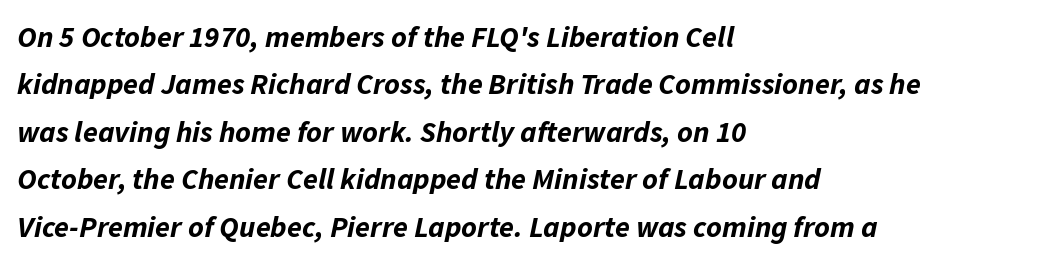
Q: Is the text bold? A: Yes.
Q: Is the text italic (slanted)? A: Yes, it leans right by about 11 degrees.
Q: Is the text underlined? A: No.
Q: How is the paragraph aligned? A: Left-aligned.
Q: Is the spacing between letters normal or unusually wide? A: Normal.
Q: Is the spacing between lines tight, normal or loose? A: Normal.
Q: Width (condensed, normal, or wide)? A: Normal.
Q: Stroke contrast? A: Low.
Q: x-height? A: Medium.
Q: Monospaced? A: No.
